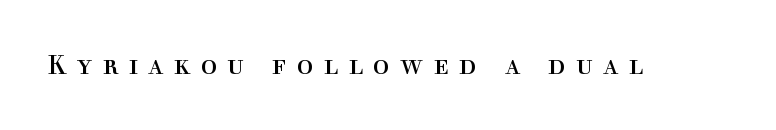
The words here are not underlined. How are the letters spaced? Widely, with obvious added tracking. On a weight scale, this lands at 450 or below. Italic? Not at all — the glyphs are vertical.
